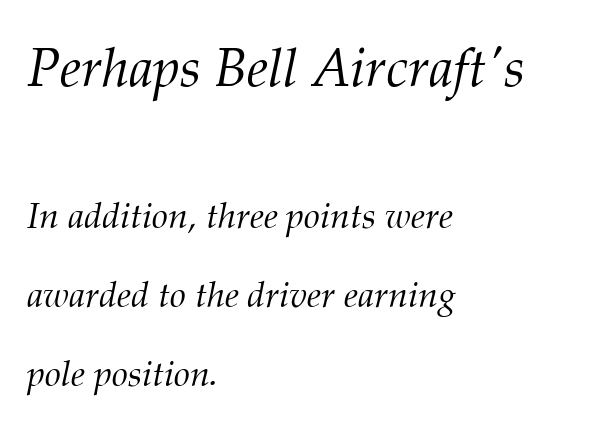
The image shows 54 px light serif type, italic (leaning right); set left-aligned, loose line spacing (2.2x), normal letter spacing, not underlined; the first (top) block is 1.5x larger; medium stroke contrast and a medium x-height.
